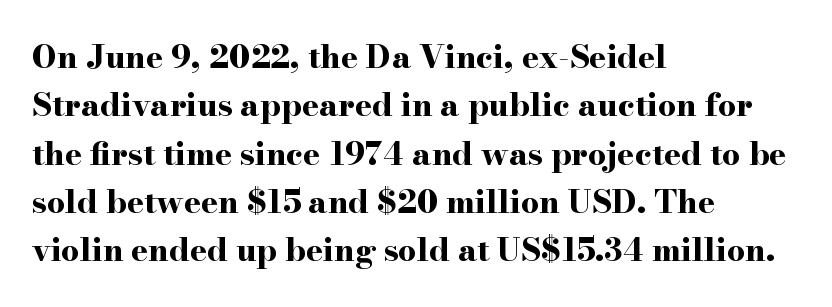
{"serif": "yes", "italic": "no", "bold": "yes", "weight": "bold", "width": "wide", "stroke_contrast": "high", "x_height": "small", "monospaced": "no", "underline": "no", "align": "left", "line_spacing": "normal", "line_spacing_ratio": 1.51, "letter_spacing": "normal", "letter_spacing_em": 0.0, "glyph_px": 32}
